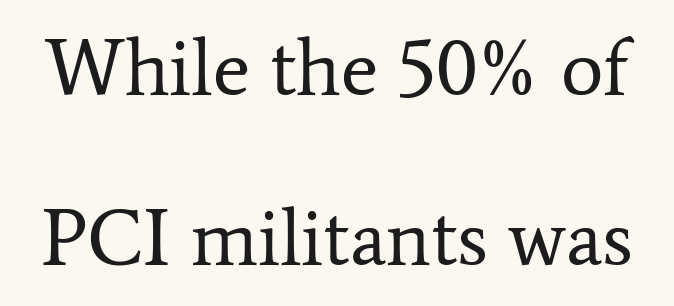
{"serif": "yes", "italic": "no", "bold": "no", "weight": "regular", "width": "normal", "stroke_contrast": "low", "x_height": "medium", "monospaced": "no", "underline": "no", "line_spacing": "loose", "line_spacing_ratio": 2.13, "letter_spacing": "normal", "letter_spacing_em": 0.0, "glyph_px": 80}
